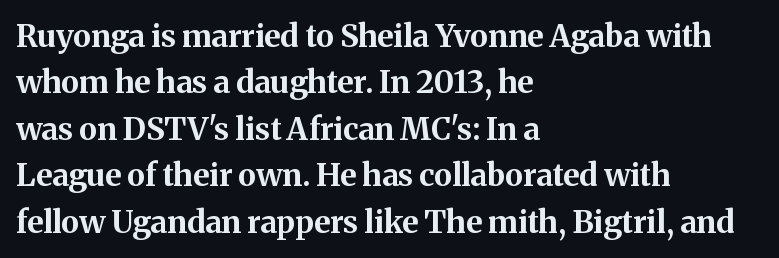
This sample is left-justified, so line endings fall wherever the words run out. This rendering features lettering with no underline. Small tapered or slab feet sit at the stroke ends, so this counts as serif. Horizontal bands of white between lines are of average thickness. The characters look thick and weighty, a clear bold. The rendering uses natural spacing where letterforms have individual widths.
